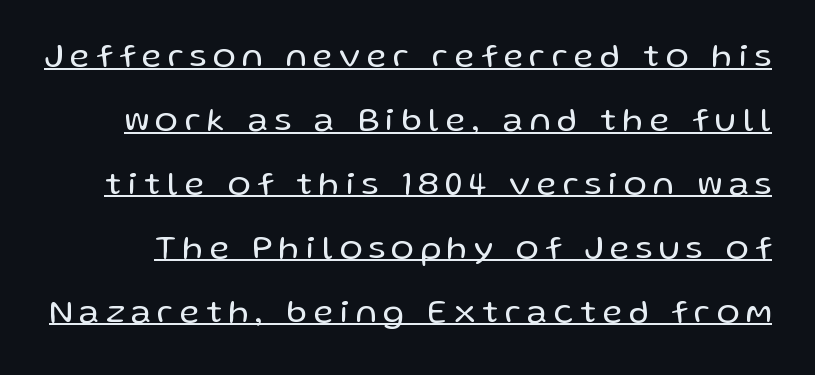
{"serif": "no", "italic": "no", "bold": "no", "weight": "regular", "width": "normal", "stroke_contrast": "low", "x_height": "medium", "monospaced": "no", "underline": "yes", "line_spacing_ratio": 1.88, "letter_spacing": "wide", "letter_spacing_em": 0.2, "glyph_px": 34}
